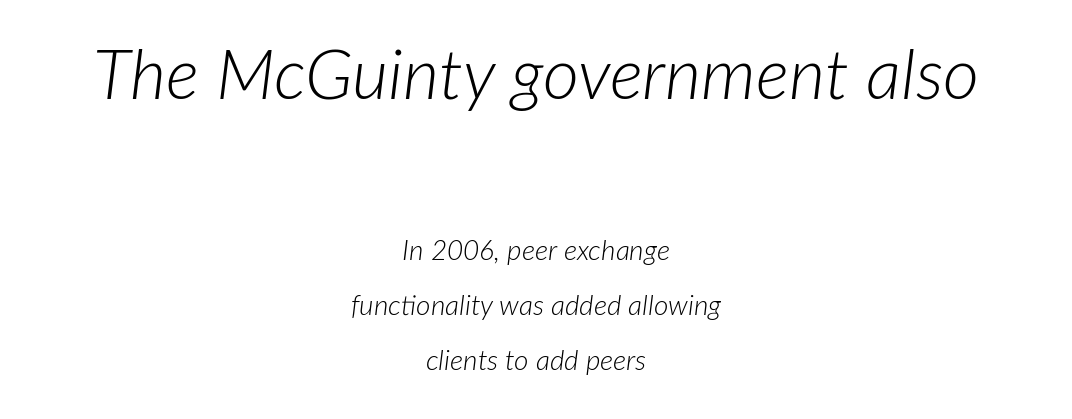
{"italic": "yes", "lean": "right", "slant_degrees": 7, "bold": "no", "weight": "light", "width": "normal", "stroke_contrast": "low", "x_height": "medium", "monospaced": "no", "underline": "no", "align": "center", "line_spacing": "loose", "line_spacing_ratio": 1.98, "letter_spacing": "normal", "letter_spacing_em": 0.0, "larger_block": "first", "size_ratio": 2.5, "glyph_px": 70}
